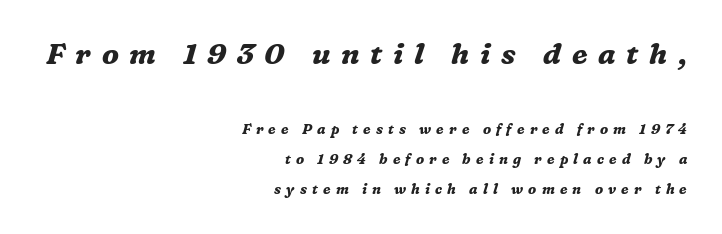
The image shows 29 px bold serif type, italic (leaning right); set right-aligned, loose line spacing (2.14x), unusually wide letter spacing (+0.37 em), not underlined; the first (top) block is 2.07x larger; medium stroke contrast and a medium x-height.
